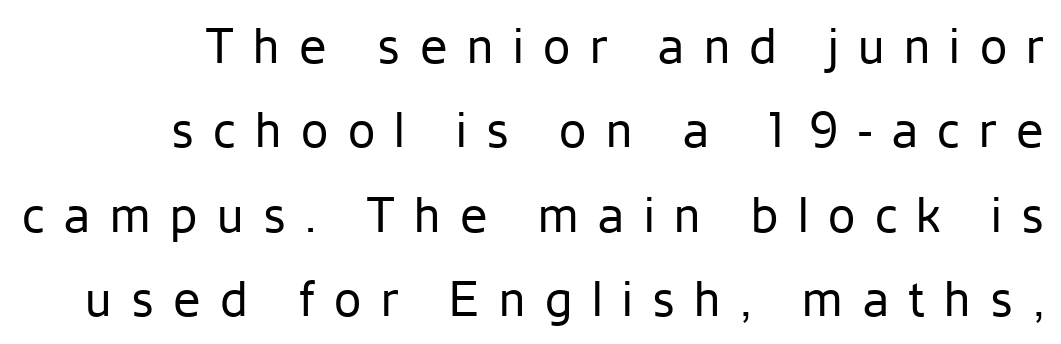
Q: Is the text bold? A: No.
Q: Is the text italic (slanted)? A: No, it is upright.
Q: Is the typeface a serif or a sans-serif typeface? A: Sans-serif.
Q: Is the text underlined? A: No.
Q: Is the spacing between letters normal or unusually wide? A: Unusually wide.
Q: Width (condensed, normal, or wide)? A: Normal.
Q: Stroke contrast? A: Low.
Q: x-height? A: Medium.
Q: Monospaced? A: No.
